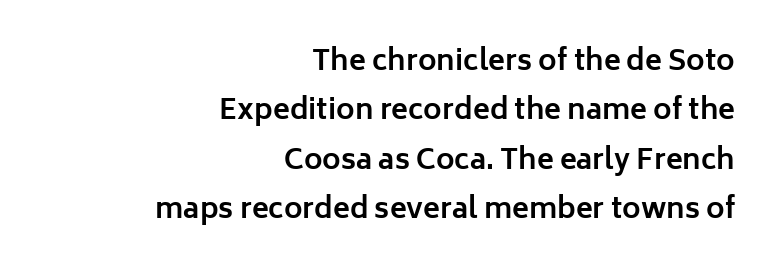
Line ends are locked; line starts wander. Ordinary non-slanted type is in use. Is the letter spacing exaggerated? No — it looks like the ordinary default. Character widths vary here, with narrow letters taking less room than wide ones. Typographically, this falls in the sans-serif category. Heavy, bold letterforms.
